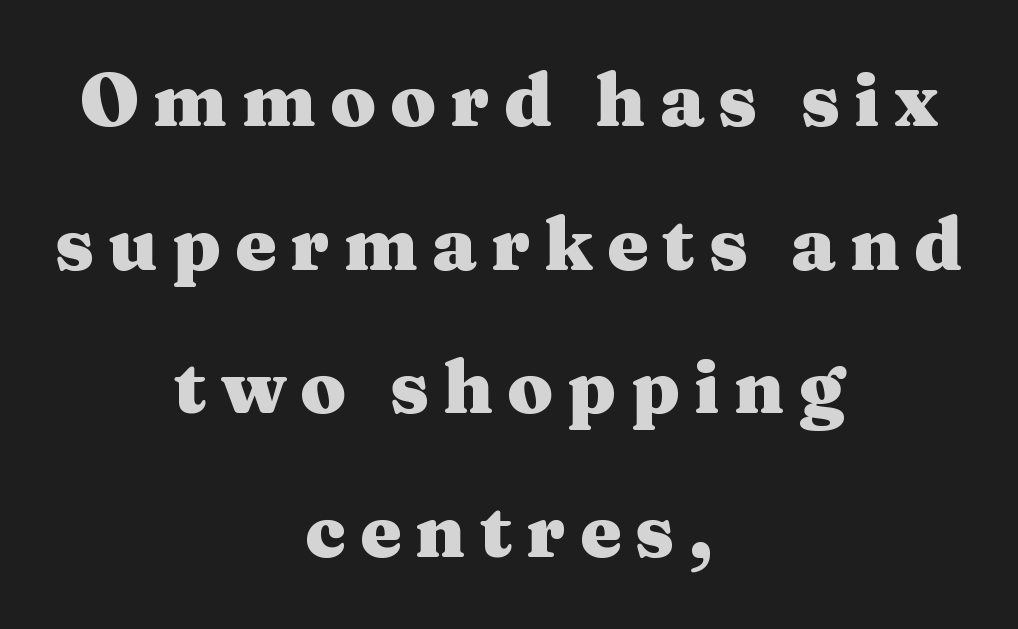
The image shows 74 px heavy, wide serif type, upright; set centered, loose line spacing (1.94x), not underlined; medium stroke contrast and a medium x-height.
